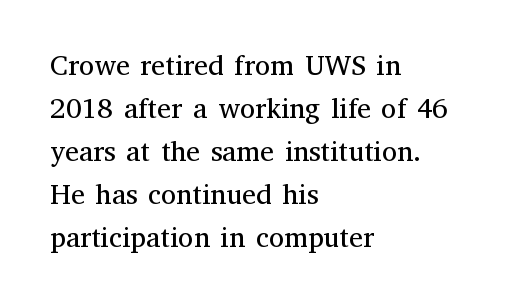
The image shows 28 px regular-weight serif type, upright; set left-aligned, normal line spacing (1.54x), normal letter spacing, not underlined; medium stroke contrast and a medium x-height.
